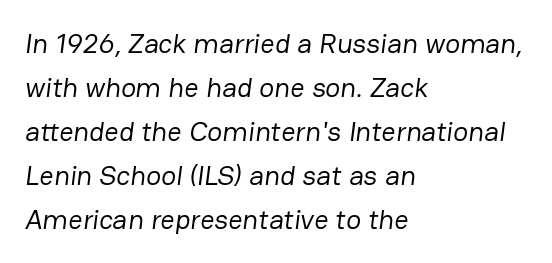
{"serif": "no", "bold": "no", "weight": "regular", "width": "normal", "stroke_contrast": "low", "x_height": "medium", "monospaced": "no", "underline": "no", "align": "left", "line_spacing": "normal", "line_spacing_ratio": 1.57, "letter_spacing": "normal", "letter_spacing_em": 0.0, "glyph_px": 28}
